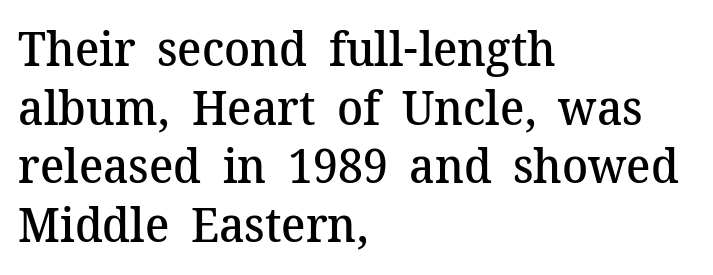
{"serif": "yes", "italic": "no", "bold": "semi", "weight": "semibold", "width": "normal", "stroke_contrast": "medium", "x_height": "medium", "monospaced": "no", "underline": "no", "align": "left", "line_spacing_ratio": 1.22, "letter_spacing": "normal", "letter_spacing_em": 0.0, "glyph_px": 48}
